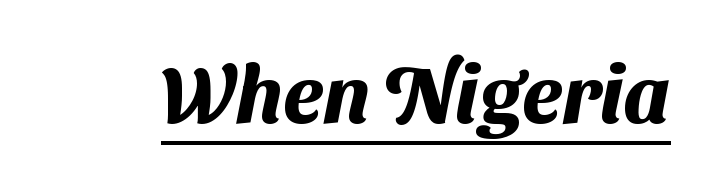
{"serif": "no", "bold": "yes", "weight": "heavy", "width": "normal", "stroke_contrast": "medium", "x_height": "medium", "monospaced": "no", "underline": "yes", "letter_spacing": "normal", "letter_spacing_em": 0.0, "glyph_px": 80}
